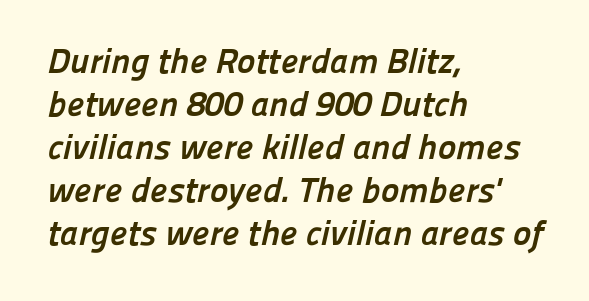
Q: Is the text bold? A: Yes.
Q: Is the typeface a serif or a sans-serif typeface? A: Sans-serif.
Q: Is the text underlined? A: No.
Q: How is the paragraph aligned? A: Left-aligned.
Q: Is the spacing between letters normal or unusually wide? A: Normal.
Q: Width (condensed, normal, or wide)? A: Normal.
Q: Stroke contrast? A: Low.
Q: x-height? A: Medium.
Q: Monospaced? A: No.
